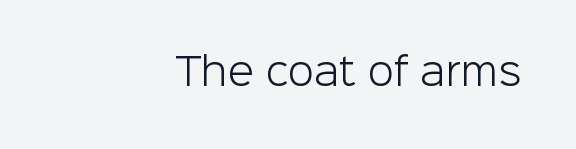
Q: Is the text bold? A: No.
Q: Is the text italic (slanted)? A: No, it is upright.
Q: Is the typeface a serif or a sans-serif typeface? A: Sans-serif.
Q: Is the text underlined? A: No.
Q: How is the paragraph aligned? A: Right-aligned.
Q: Is the spacing between letters normal or unusually wide? A: Normal.
Q: Width (condensed, normal, or wide)? A: Normal.
Q: Stroke contrast? A: Low.
Q: x-height? A: Medium.
Q: Monospaced? A: No.
